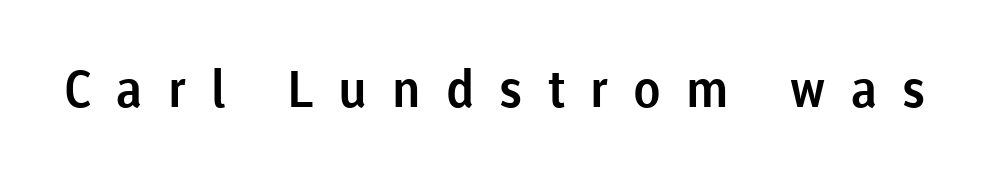
Q: Is the text italic (slanted)? A: No, it is upright.
Q: Is the typeface a serif or a sans-serif typeface? A: Sans-serif.
Q: Is the text underlined? A: No.
Q: Is the spacing between letters normal or unusually wide? A: Unusually wide.
Q: Width (condensed, normal, or wide)? A: Normal.
Q: Stroke contrast? A: Low.
Q: x-height? A: Medium.
Q: Monospaced? A: No.
